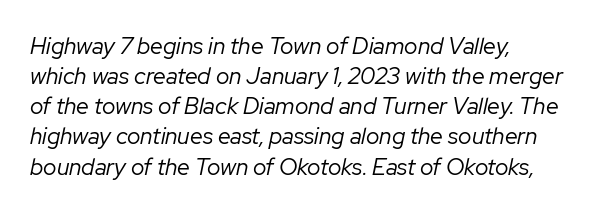
Honestly, there is no underline to notice here at all. The font is comparable to plain body text, perhaps lighter. Regular leading. The passage shown has conventional tracking throughout.
